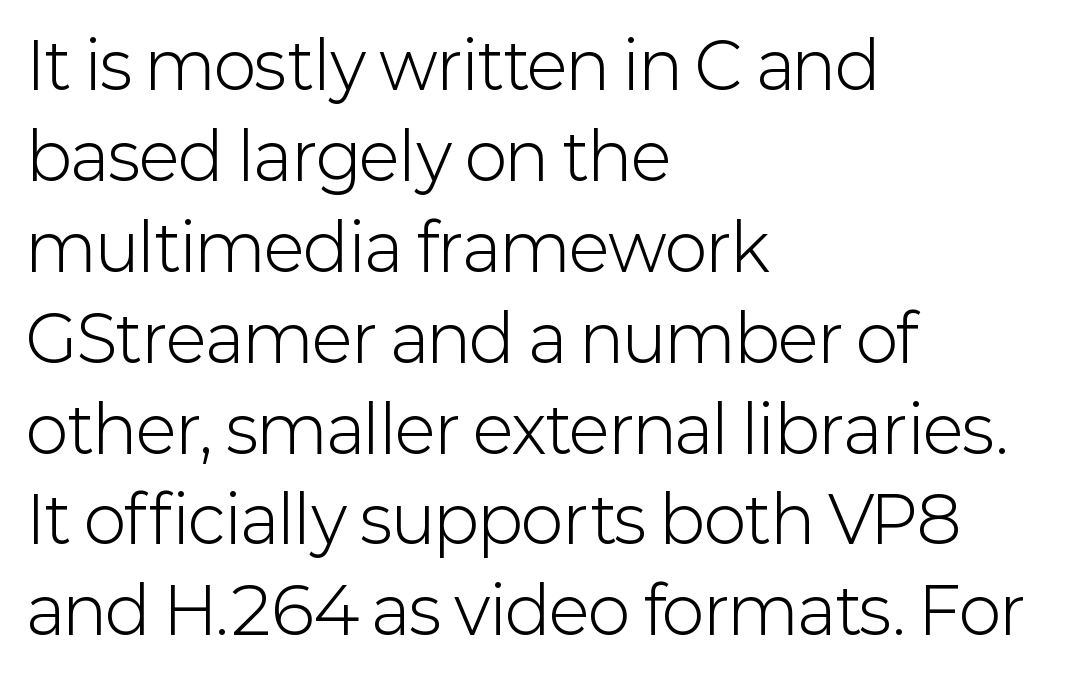
The image shows 64 px light sans-serif type, upright; set left-aligned, normal line spacing (1.42x), normal letter spacing, not underlined; low stroke contrast and a medium x-height.
